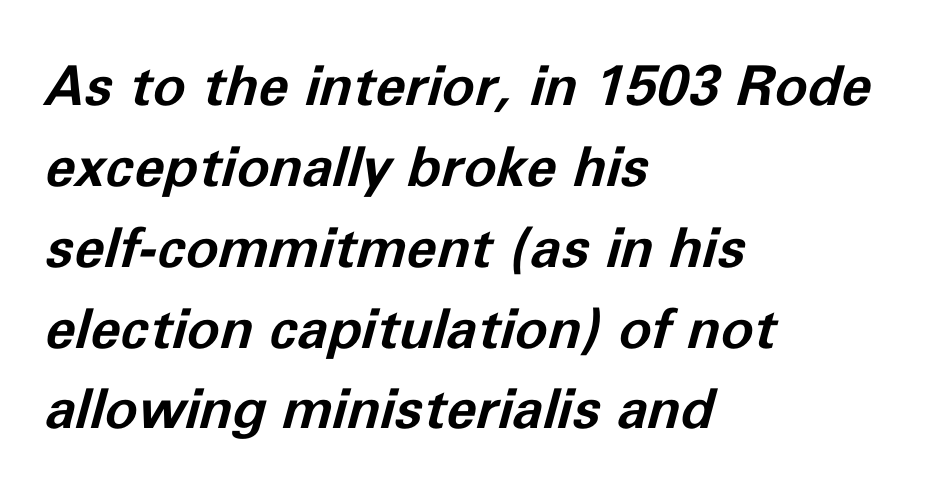
Emphasis-style slanted type is in use. Beneath every word, the page is bare. The designer left line spacing at the default. This rendering uses left alignment, leaving the right contour irregular. Character widths vary here, with narrow letters taking less room than wide ones. The typesetting leans heavy: a genuine bold.
